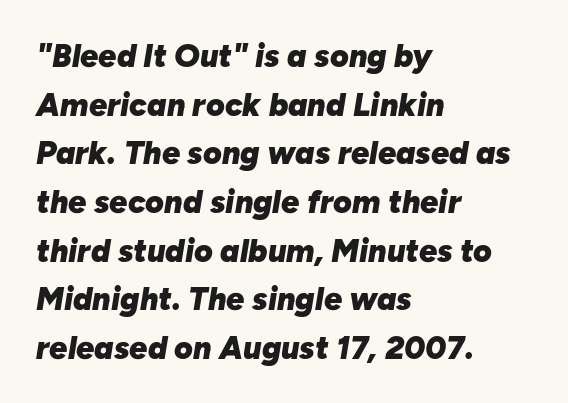
The image shows 32 px heavy type, italic (leaning right); set left-aligned, normal line spacing (1.52x), normal letter spacing, not underlined; low stroke contrast and a medium x-height.
